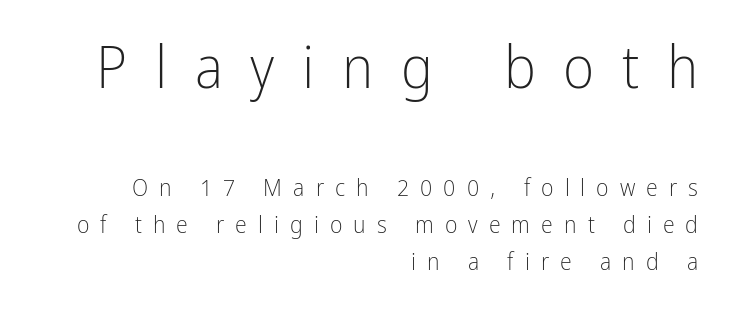
Q: Is the text bold? A: No.
Q: Is the text italic (slanted)? A: No, it is upright.
Q: Is the typeface a serif or a sans-serif typeface? A: Sans-serif.
Q: Is the text underlined? A: No.
Q: How is the paragraph aligned? A: Right-aligned.
Q: Is the spacing between letters normal or unusually wide? A: Unusually wide.
Q: Is the spacing between lines tight, normal or loose? A: Normal.
Q: Which block of text is set in a larger size, the first (top) or the second (bottom)? A: The first (top) one.
Q: Width (condensed, normal, or wide)? A: Condensed.
Q: Stroke contrast? A: Low.
Q: x-height? A: Medium.
Q: Monospaced? A: No.
